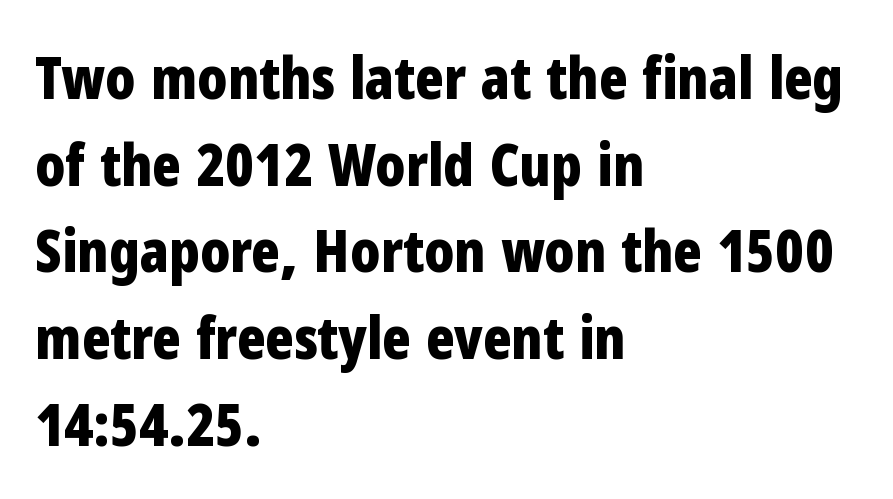
The image shows 59 px bold, condensed sans-serif type, upright; set left-aligned, normal line spacing (1.47x), normal letter spacing, not underlined; low stroke contrast and a medium x-height.
